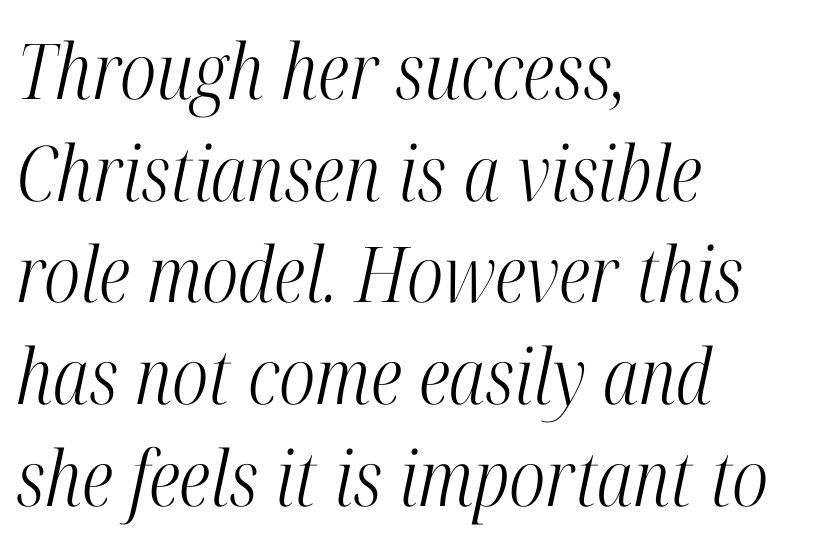
Characters are canted at an angle relative to the baseline's perpendicular. Typographically, this falls in the serif category. Quick note: underline off. The paragraph has a hard left edge and a soft right edge. Horizontal bands of white between lines are of average thickness.
